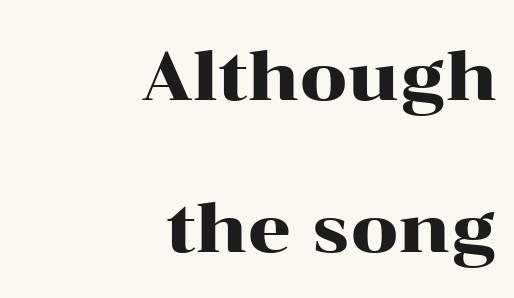
The image shows 68 px wide serif type, upright; set right-aligned, loose line spacing (2.23x), normal letter spacing, not underlined; high stroke contrast and a medium x-height.
